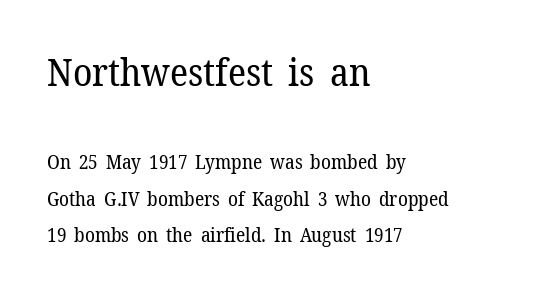
The image shows 39 px regular-weight serif type, upright; set left-aligned, line spacing 1.82x, normal letter spacing, not underlined; the first (top) block is 1.95x larger; low stroke contrast and a medium x-height.
